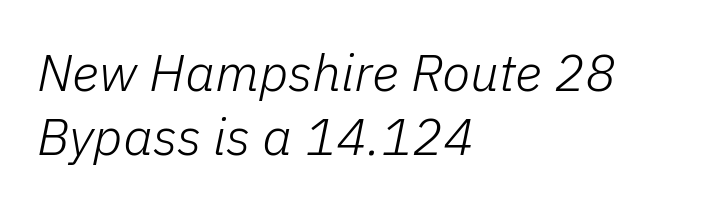
A typesetter would call this proportional, since set widths differ per character. Short and long lines alike share a common starting point at left. Glyph-to-glyph distance matches everyday printed text. Descenders are the only things crossing below the line. The axis of the letterforms is tilted away from vertical. Think standard paragraph weight, or any step lighter than that.
